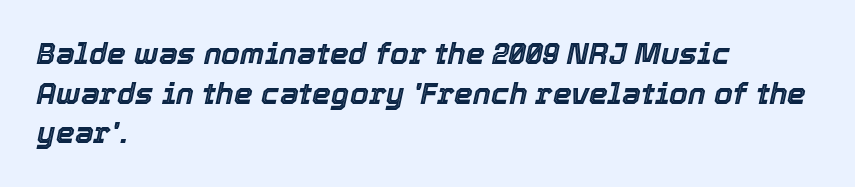
Alignment: flush left. These lines were composed using italics. The line texture is even and compact thanks to regular tracking. Is this a fixed-width face? No — the glyphs have proportional, varying widths. Vertical spacing — default.
